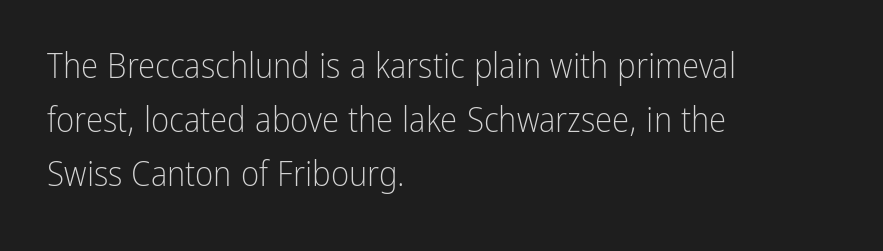
{"serif": "no", "italic": "no", "bold": "no", "weight": "light", "width": "condensed", "stroke_contrast": "low", "x_height": "medium", "monospaced": "no", "underline": "no", "align": "left", "line_spacing": "normal", "line_spacing_ratio": 1.55, "letter_spacing": "normal", "letter_spacing_em": 0.0, "glyph_px": 35}
